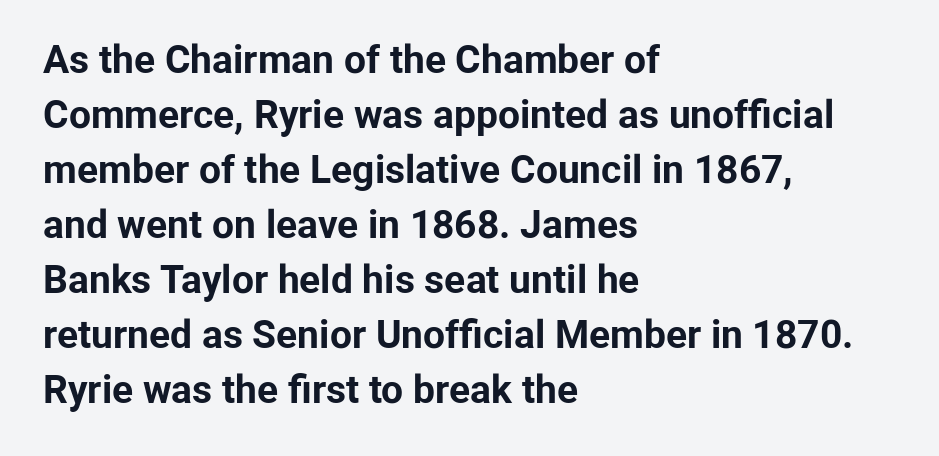
Q: Is the text bold? A: Yes.
Q: Is the text italic (slanted)? A: No, it is upright.
Q: Is the typeface a serif or a sans-serif typeface? A: Sans-serif.
Q: Is the text underlined? A: No.
Q: How is the paragraph aligned? A: Left-aligned.
Q: Is the spacing between letters normal or unusually wide? A: Normal.
Q: Is the spacing between lines tight, normal or loose? A: Normal.
Q: Width (condensed, normal, or wide)? A: Normal.
Q: Stroke contrast? A: Low.
Q: x-height? A: Medium.
Q: Monospaced? A: No.
